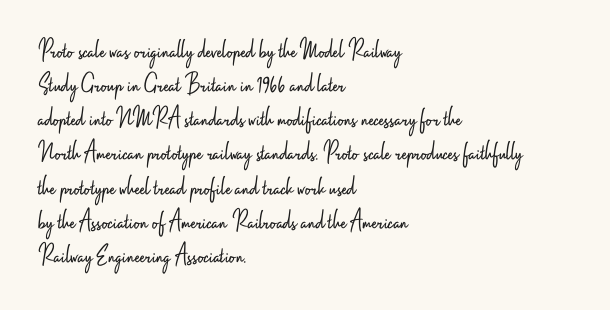
A typesetter would label this face a sans. Left-aligned paragraph, ragged on the right. Caption: face not bold, strokes unweighted. Check the space under the baseline: it is left empty. There is no visible air inserted between adjacent glyphs.
